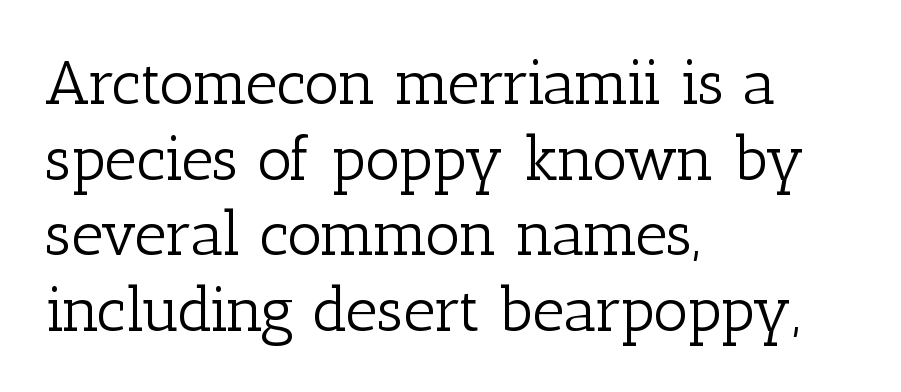
Q: Is the text bold? A: No.
Q: Is the text italic (slanted)? A: No, it is upright.
Q: Is the typeface a serif or a sans-serif typeface? A: Serif.
Q: Is the text underlined? A: No.
Q: How is the paragraph aligned? A: Left-aligned.
Q: Is the spacing between letters normal or unusually wide? A: Normal.
Q: Width (condensed, normal, or wide)? A: Normal.
Q: Stroke contrast? A: Low.
Q: x-height? A: Medium.
Q: Monospaced? A: No.
